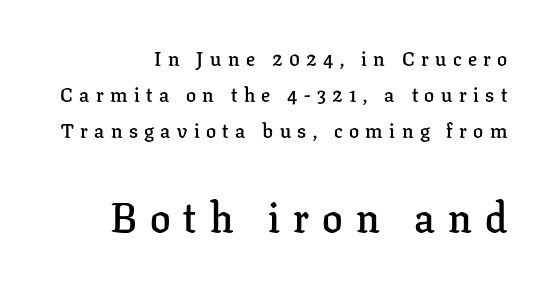
Every row of glyphs terminates at an identical x-position on the right. These words are printed semibold, heavier than regular yet not bold. Whoever set this made the second block the dominant, larger element. This sample uses expanded letter spacing, leaving extra air between glyphs. This sample uses an upright cut, with every glyph sitting square on the baseline. Proportional: the letters do not fall into vertical columns.
